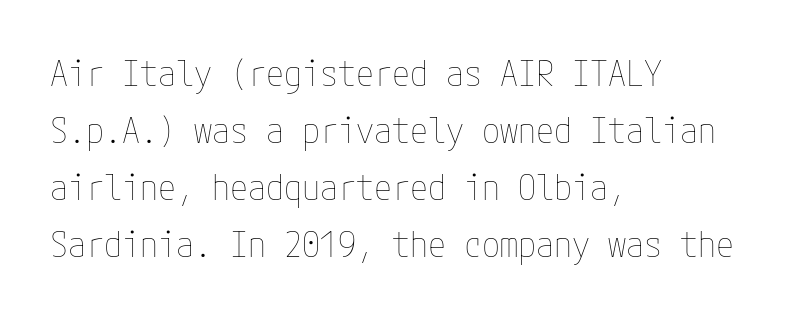
Q: Is the text bold? A: No.
Q: Is the text italic (slanted)? A: No, it is upright.
Q: Is the text underlined? A: No.
Q: How is the paragraph aligned? A: Left-aligned.
Q: Is the spacing between letters normal or unusually wide? A: Normal.
Q: Is the spacing between lines tight, normal or loose? A: Normal.
Q: Width (condensed, normal, or wide)? A: Condensed.
Q: Stroke contrast? A: Low.
Q: x-height? A: Medium.
